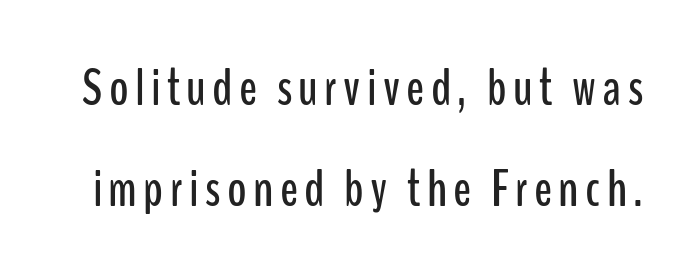
Q: Is the text italic (slanted)? A: No, it is upright.
Q: Is the typeface a serif or a sans-serif typeface? A: Sans-serif.
Q: Is the text underlined? A: No.
Q: Is the spacing between lines tight, normal or loose? A: Loose.
Q: Width (condensed, normal, or wide)? A: Condensed.
Q: Stroke contrast? A: Low.
Q: x-height? A: Medium.
Q: Monospaced? A: No.
